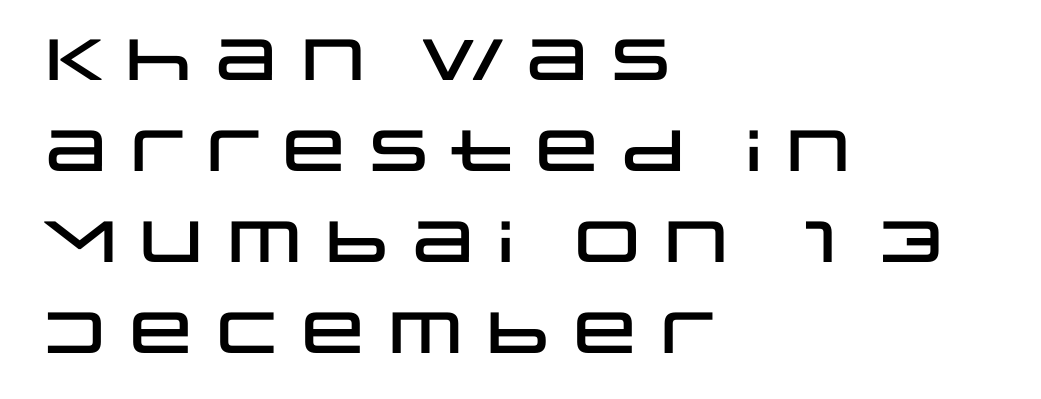
{"serif": "no", "italic": "no", "width": "wide", "stroke_contrast": "low", "x_height": "large", "monospaced": "no", "underline": "no", "align": "left", "line_spacing": "normal", "line_spacing_ratio": 1.57, "letter_spacing": "normal", "letter_spacing_em": 0.0, "glyph_px": 58}
